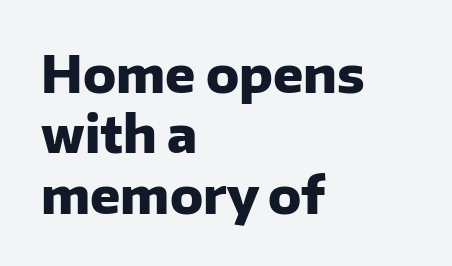
Horizontally, the lines are justified to the leading edge only. In terms of weight, the rendering is a true, heavy bold. The words here are not underlined. Nothing unusual about the tracking: characters are spaced as the font intends. The passage shown is typed in a proportional face where columns would drift. Typographically, this falls in the sans-serif category.
